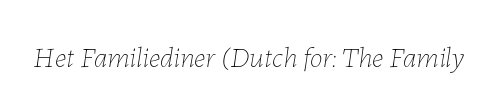
Q: Is the text bold? A: No.
Q: Is the text italic (slanted)? A: Yes, it leans right by about 7 degrees.
Q: Is the text underlined? A: No.
Q: Is the spacing between letters normal or unusually wide? A: Normal.
Q: Width (condensed, normal, or wide)? A: Normal.
Q: Stroke contrast? A: Low.
Q: x-height? A: Medium.
Q: Monospaced? A: No.
